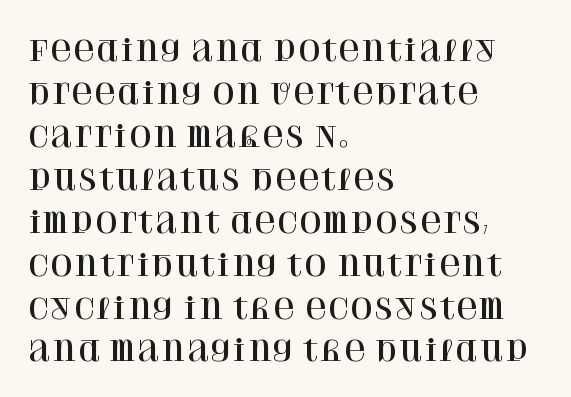
{"serif": "yes", "italic": "no", "width": "normal", "stroke_contrast": "high", "x_height": "large", "monospaced": "no", "underline": "no", "align": "left", "line_spacing": "normal", "line_spacing_ratio": 1.48, "letter_spacing": "normal", "letter_spacing_em": 0.0, "glyph_px": 29}
